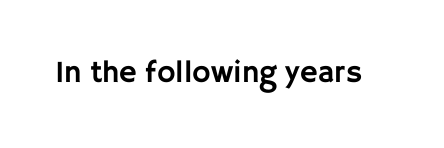
The image shows 31 px sans-serif type, upright; set normal letter spacing, not underlined; low stroke contrast and a large x-height.
